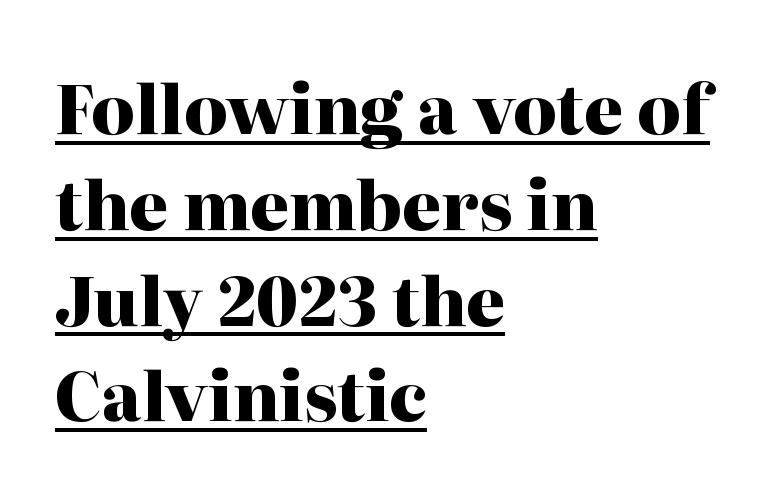
The image shows 67 px heavy serif type, upright; set left-aligned, normal line spacing (1.43x), normal letter spacing, underlined; high stroke contrast and a medium x-height.
